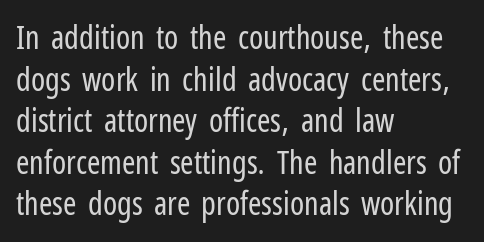
Q: Is the text bold? A: No.
Q: Is the text italic (slanted)? A: No, it is upright.
Q: Is the typeface a serif or a sans-serif typeface? A: Sans-serif.
Q: Is the text underlined? A: No.
Q: How is the paragraph aligned? A: Left-aligned.
Q: Is the spacing between letters normal or unusually wide? A: Normal.
Q: Is the spacing between lines tight, normal or loose? A: Normal.
Q: Width (condensed, normal, or wide)? A: Condensed.
Q: Stroke contrast? A: Low.
Q: x-height? A: Medium.
Q: Monospaced? A: No.
